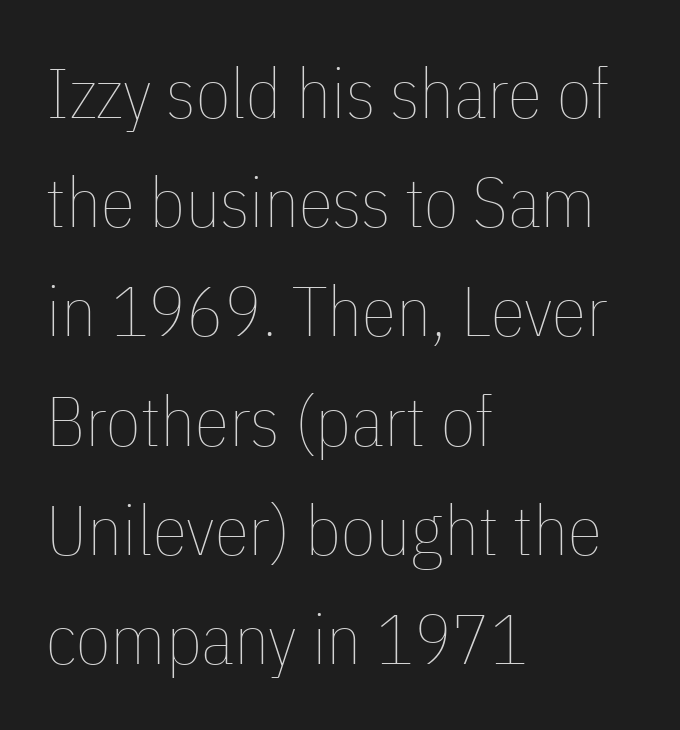
The image shows 70 px thin, condensed type, upright; set left-aligned, normal line spacing (1.56x), normal letter spacing, not underlined; low stroke contrast and a medium x-height.
